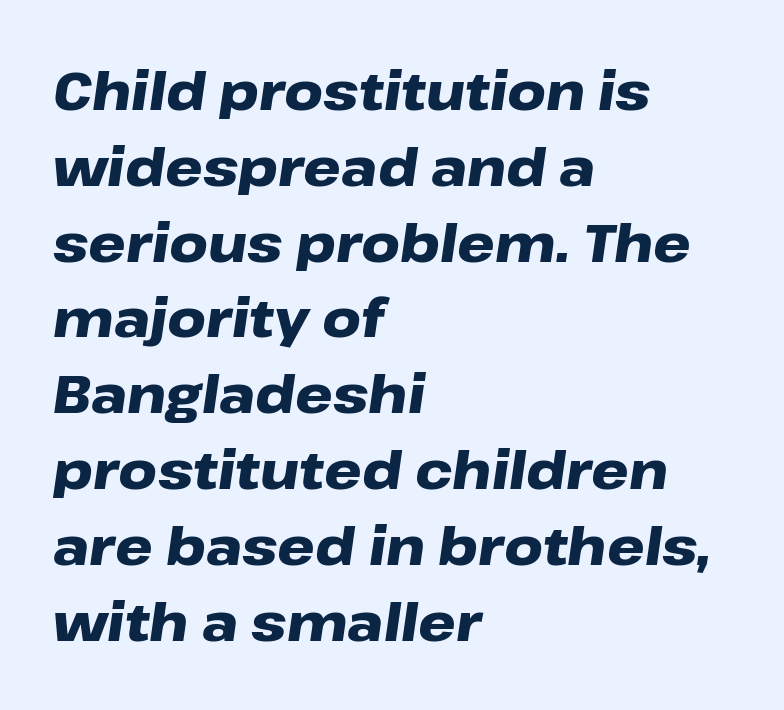
The typography opts for an oblique posture over an upright one. Leading: standard. Note the varied advance widths — an 'i' is clearly narrower than an 'm'. Which margin do the lines hug? The left one — the right edge is uneven.
